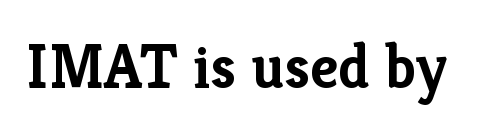
{"serif": "yes", "italic": "no", "bold": "yes", "weight": "semibold", "width": "normal", "stroke_contrast": "low", "x_height": "medium", "monospaced": "no", "underline": "no", "letter_spacing": "normal", "letter_spacing_em": 0.0, "glyph_px": 62}
